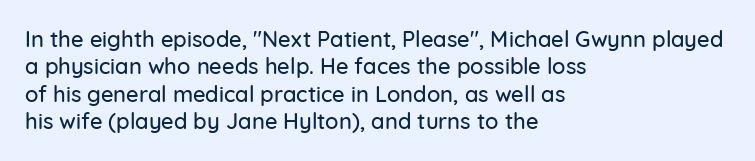
{"italic": "no", "underline": "no", "align": "left", "line_spacing": "normal", "line_spacing_ratio": 1.25, "letter_spacing": "normal", "letter_spacing_em": 0.0, "glyph_px": 22}
